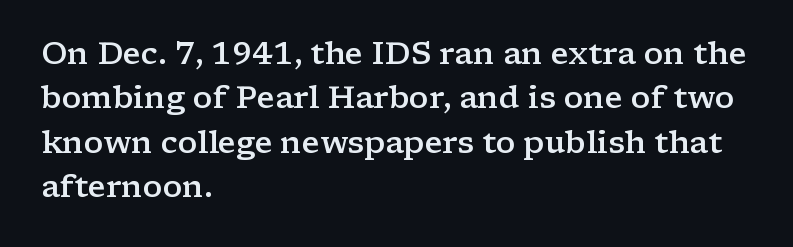
Q: Is the text bold? A: Semi-bold.
Q: Is the text italic (slanted)? A: No, it is upright.
Q: Is the typeface a serif or a sans-serif typeface? A: Serif.
Q: Is the text underlined? A: No.
Q: How is the paragraph aligned? A: Left-aligned.
Q: Is the spacing between letters normal or unusually wide? A: Normal.
Q: Is the spacing between lines tight, normal or loose? A: Normal.
Q: Width (condensed, normal, or wide)? A: Wide.
Q: Stroke contrast? A: Low.
Q: x-height? A: Medium.
Q: Monospaced? A: No.
